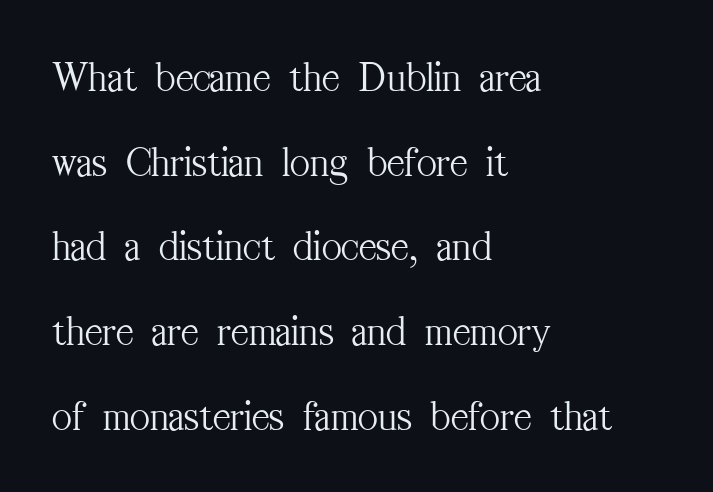
Short note: letters normally spaced. Do the characters align in a grid? No, the font is proportional. Vertical stems look standard width or narrower in stroke. Each line starts at the same left margin while the right side varies.
